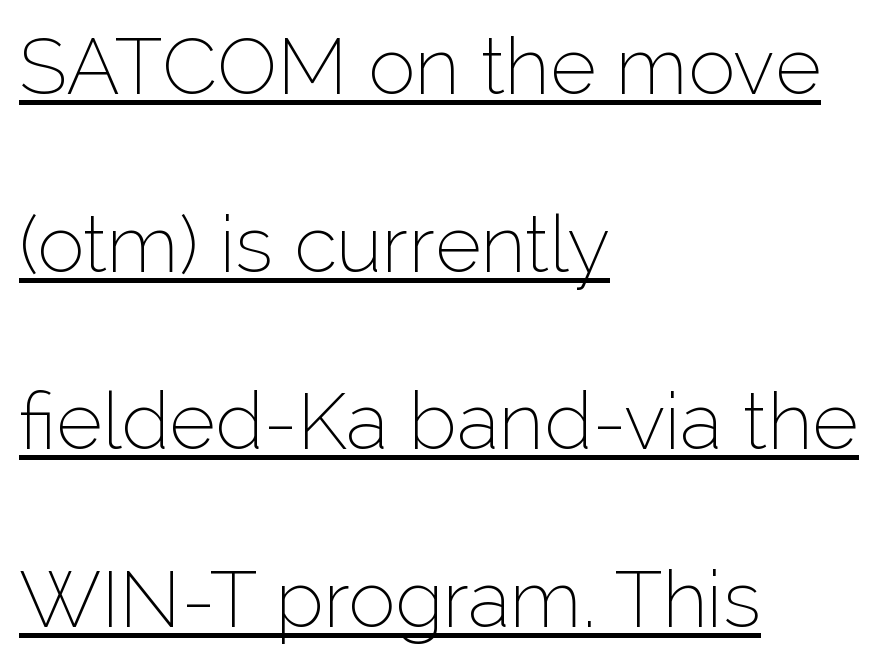
{"serif": "no", "italic": "no", "bold": "no", "weight": "thin", "width": "normal", "stroke_contrast": "low", "x_height": "medium", "monospaced": "no", "underline": "yes", "align": "left", "line_spacing": "loose", "line_spacing_ratio": 2.25, "letter_spacing": "normal", "letter_spacing_em": 0.0, "glyph_px": 79}
